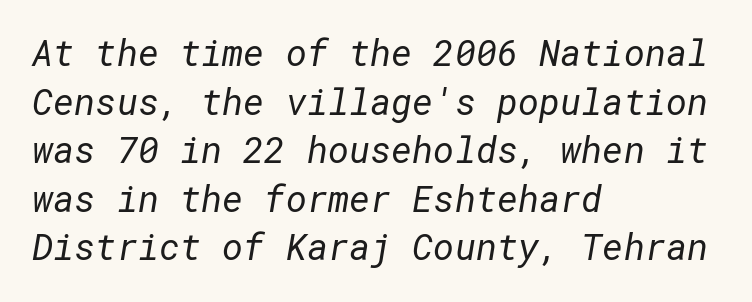
Clear beneath every line of the passage. The passage shown is typeset with a sans-serif family. Here the glyphs are tracked normally, forming tight word shapes. The block of text has a typical density, with ordinary space between rows. Caption: multi-line text, flush left, ragged right.
